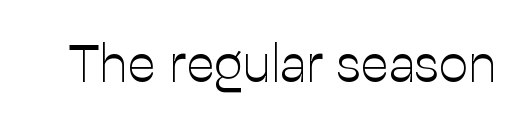
The image shows 52 px light sans-serif type, upright; set normal letter spacing, not underlined; low stroke contrast and a medium x-height.
